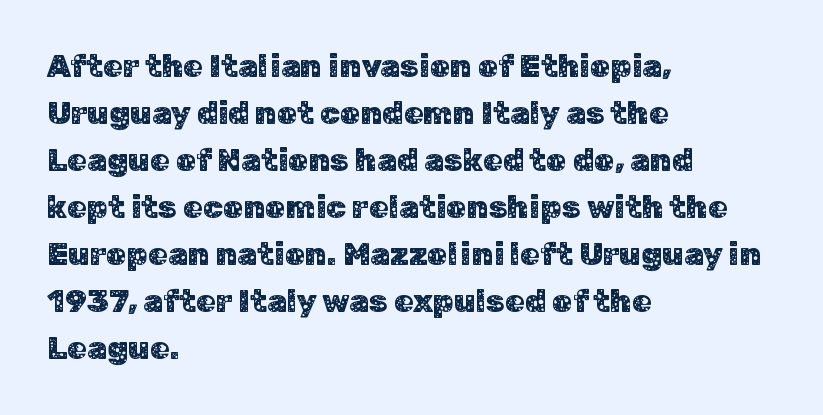
Each word holds together tightly as a unit, with standard inter-letter gaps. Nope, not italic — everything's standing straight. Lines of text with bare space underneath. A typesetter would call this leading conventional body-copy spacing. Stroke terminals: plain, sans-serif. Where is the straight margin? On the left.
